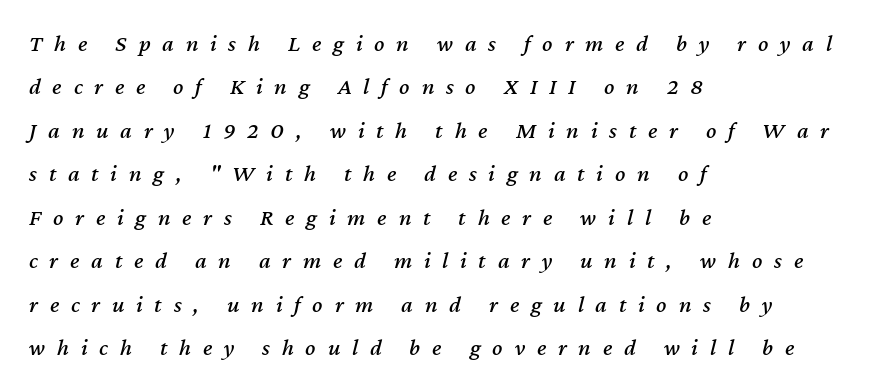
{"italic": "yes", "lean": "right", "slant_degrees": 12, "underline": "no", "align": "left", "line_spacing_ratio": 1.81, "letter_spacing": "wide", "letter_spacing_em": 0.49, "glyph_px": 24}
